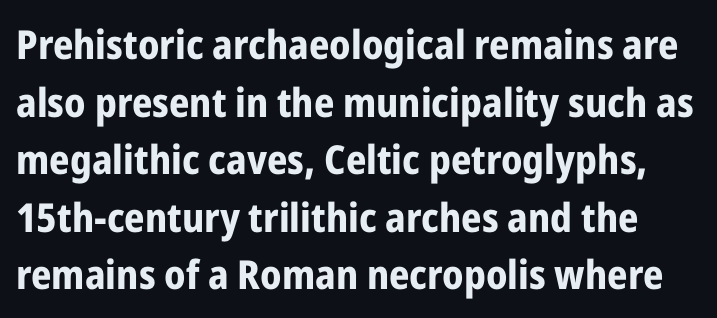
Q: Is the text bold? A: Yes.
Q: Is the text italic (slanted)? A: No, it is upright.
Q: Is the typeface a serif or a sans-serif typeface? A: Sans-serif.
Q: Is the text underlined? A: No.
Q: Is the spacing between letters normal or unusually wide? A: Normal.
Q: Is the spacing between lines tight, normal or loose? A: Normal.
Q: Width (condensed, normal, or wide)? A: Condensed.
Q: Stroke contrast? A: Low.
Q: x-height? A: Medium.
Q: Monospaced? A: No.
